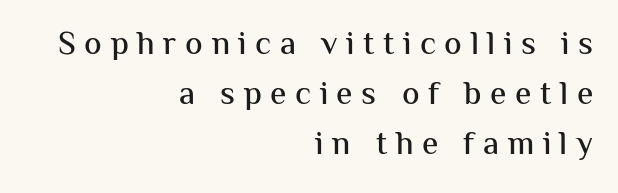
{"serif": "no", "italic": "no", "width": "normal", "stroke_contrast": "medium", "x_height": "medium", "monospaced": "no", "underline": "no", "align": "right", "line_spacing": "normal", "line_spacing_ratio": 1.51, "letter_spacing": "wide", "letter_spacing_em": 0.26, "glyph_px": 33}
